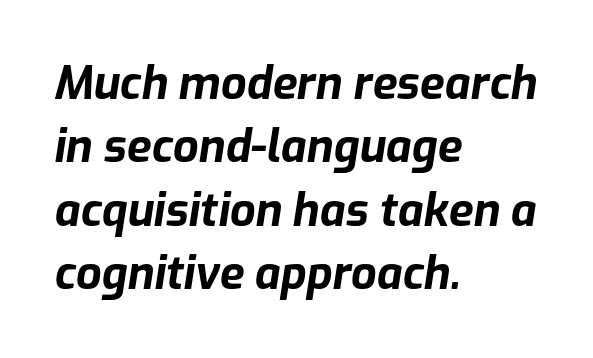
Underline: absent. Style check: oblique. Chunky letters — that's bold for sure. Does extra space separate the letters? No, they use regular spacing.
